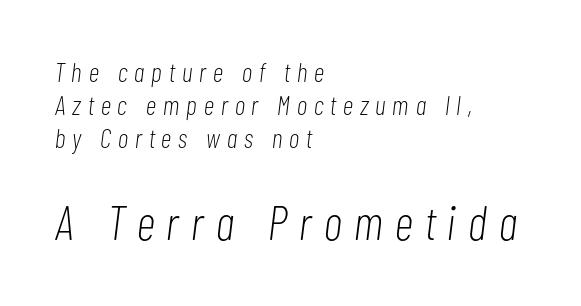
Q: Is the text bold? A: No.
Q: Is the text italic (slanted)? A: Yes, it leans right by about 7 degrees.
Q: Is the text underlined? A: No.
Q: How is the paragraph aligned? A: Left-aligned.
Q: Is the spacing between letters normal or unusually wide? A: Unusually wide.
Q: Which block of text is set in a larger size, the first (top) or the second (bottom)? A: The second (bottom) one.
Q: Width (condensed, normal, or wide)? A: Condensed.
Q: Stroke contrast? A: Low.
Q: x-height? A: Medium.
Q: Monospaced? A: No.
